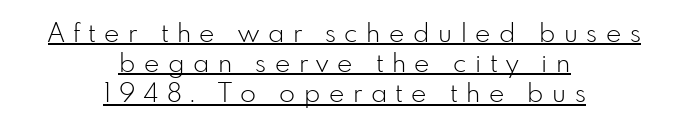
Posture: vertical. This is not heavy type; no bold has been used. Someone cranked the tracking dial way up on this one. The rendered words wear a rule along their underside.
